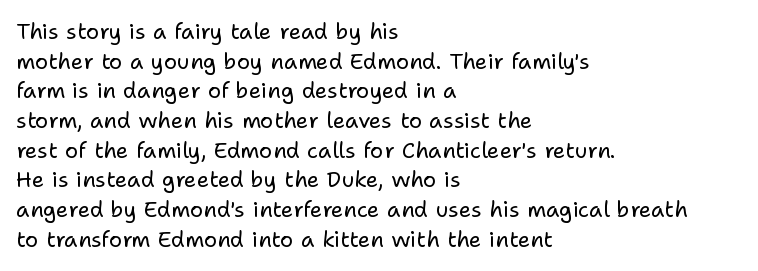
The image shows 22 px text type, upright; set left-aligned, normal line spacing (1.35x), normal letter spacing, not underlined.
